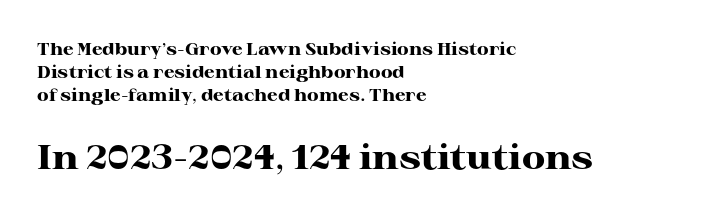
The image shows 34 px heavy, wide serif type, upright; set left-aligned, normal line spacing (1.36x), normal letter spacing, not underlined; the second (bottom) block is 2.0x larger; high stroke contrast and a medium x-height.
